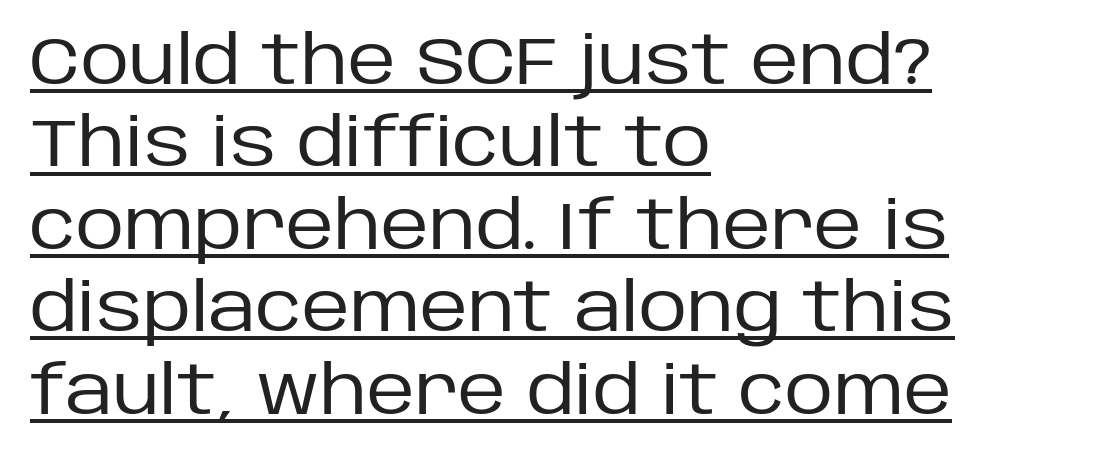
The image shows 67 px regular-weight sans-serif type, upright; set left-aligned, line spacing 1.23x, normal letter spacing, underlined; low stroke contrast and a large x-height.
